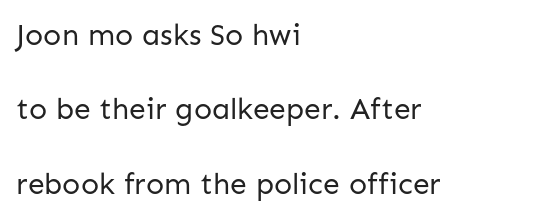
Has an underline been added? It has not. The letterforms sit shoulder to shoulder at normal distance. Whoever set this chose breathing room over compactness in the vertical rhythm. Note the varied advance widths — an 'i' is clearly narrower than an 'm'. All the whitespace from short lines collects on the right. Stroke mass is kept to a normal reading level or below.
